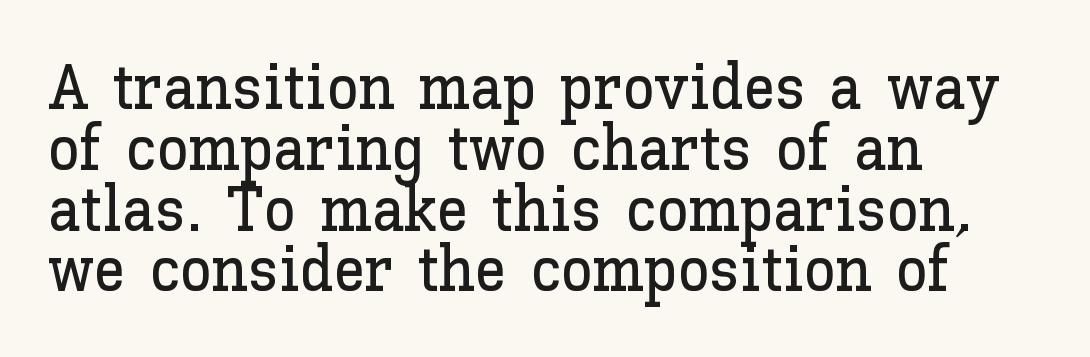
The vertical gap from one line to the next is small. Just letters on the line, the space beneath them empty. Do the characters align in a grid? No, the font is proportional. Reading down the block, your eye returns to a fixed left position each line.
